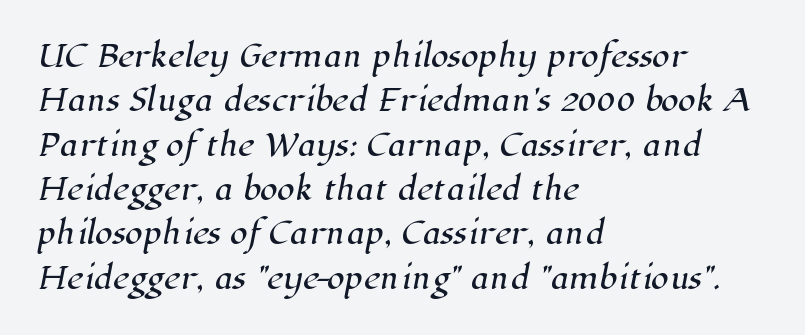
This sample is left-justified, so line endings fall wherever the words run out. Note the varied advance widths — an 'i' is clearly narrower than an 'm'. The passage shown is not underscored anywhere. Honestly, the letter spacing is just normal — you wouldn't notice it. Normally led — the rows are evenly, conventionally spaced.
